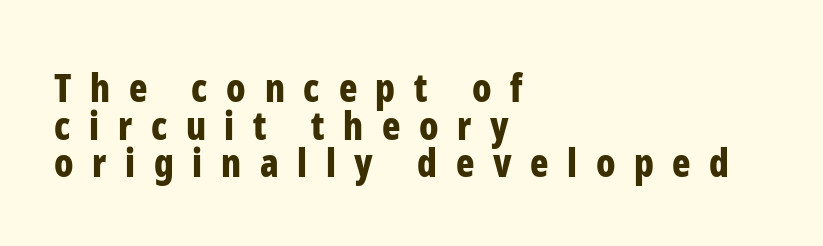
{"serif": "no", "italic": "no", "bold": "yes", "weight": "bold", "width": "condensed", "stroke_contrast": "low", "x_height": "medium", "monospaced": "no", "underline": "no", "align": "left", "line_spacing": "tight", "line_spacing_ratio": 0.99, "letter_spacing": "wide", "letter_spacing_em": 0.49, "glyph_px": 38}
